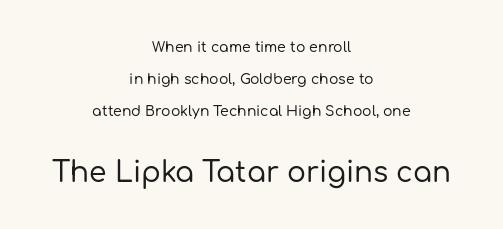
{"serif": "no", "italic": "no", "width": "normal", "stroke_contrast": "low", "x_height": "medium", "monospaced": "no", "underline": "no", "align": "center", "line_spacing": "loose", "line_spacing_ratio": 2.28, "letter_spacing": "normal", "letter_spacing_em": 0.0, "larger_block": "second", "size_ratio": 2.0, "glyph_px": 28}
